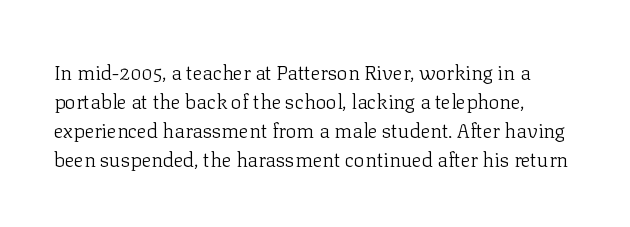
The image shows 20 px text type, upright; set normal line spacing (1.45x), normal letter spacing, not underlined.
